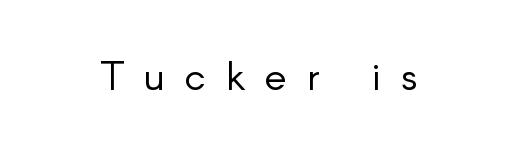
Q: Is the text bold? A: No.
Q: Is the text italic (slanted)? A: No, it is upright.
Q: Is the typeface a serif or a sans-serif typeface? A: Sans-serif.
Q: Is the text underlined? A: No.
Q: Is the spacing between letters normal or unusually wide? A: Unusually wide.
Q: Width (condensed, normal, or wide)? A: Normal.
Q: Stroke contrast? A: Low.
Q: x-height? A: Small.
Q: Monospaced? A: No.
